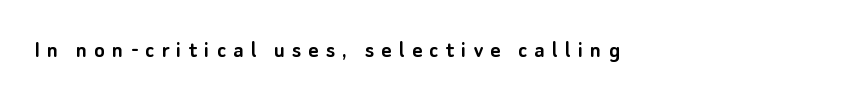
{"italic": "no", "underline": "no", "align": "left", "letter_spacing": "wide", "letter_spacing_em": 0.28, "glyph_px": 25}
